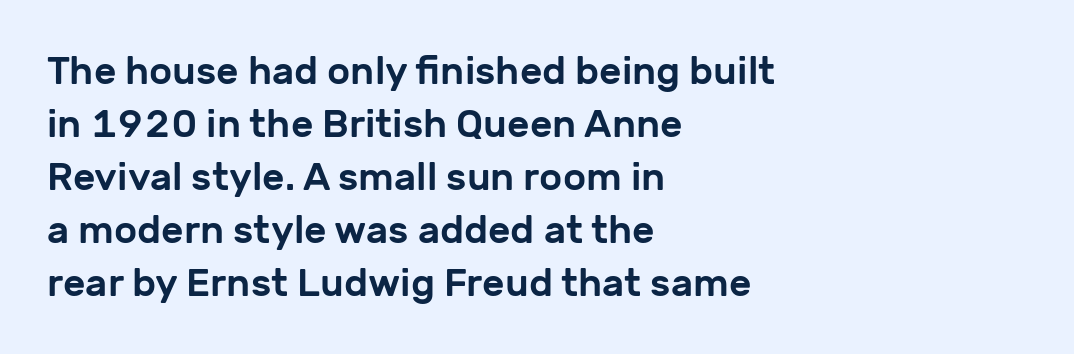
Varying glyph widths throughout — classic text-font behaviour. A sans-serif font was chosen for this passage. Anything drawn beneath the words? Only blank space. Normally led — the rows are evenly, conventionally spaced. If you drew a line through each stem, it would be perfectly vertical. The setting favours the left margin, as ordinary paragraphs usually do.
